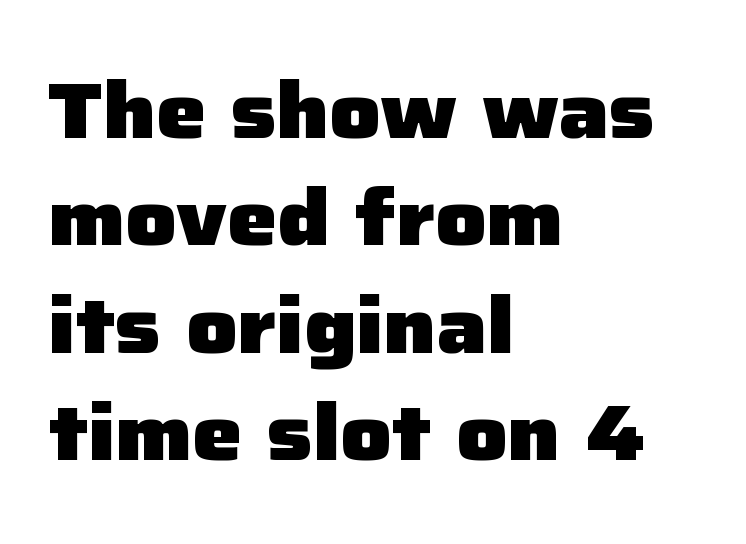
{"serif": "no", "italic": "no", "bold": "yes", "weight": "heavy", "width": "normal", "stroke_contrast": "low", "x_height": "medium", "monospaced": "no", "underline": "no", "align": "left", "line_spacing": "normal", "line_spacing_ratio": 1.36, "letter_spacing": "normal", "letter_spacing_em": 0.0, "glyph_px": 79}
